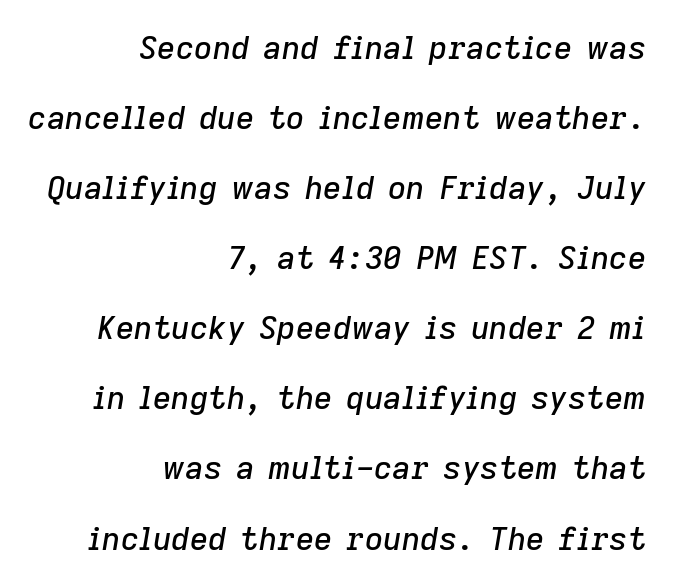
The image shows 32 px text type, italic (leaning right); set right-aligned, loose line spacing (2.19x), normal letter spacing, not underlined; low stroke contrast and a medium x-height.
